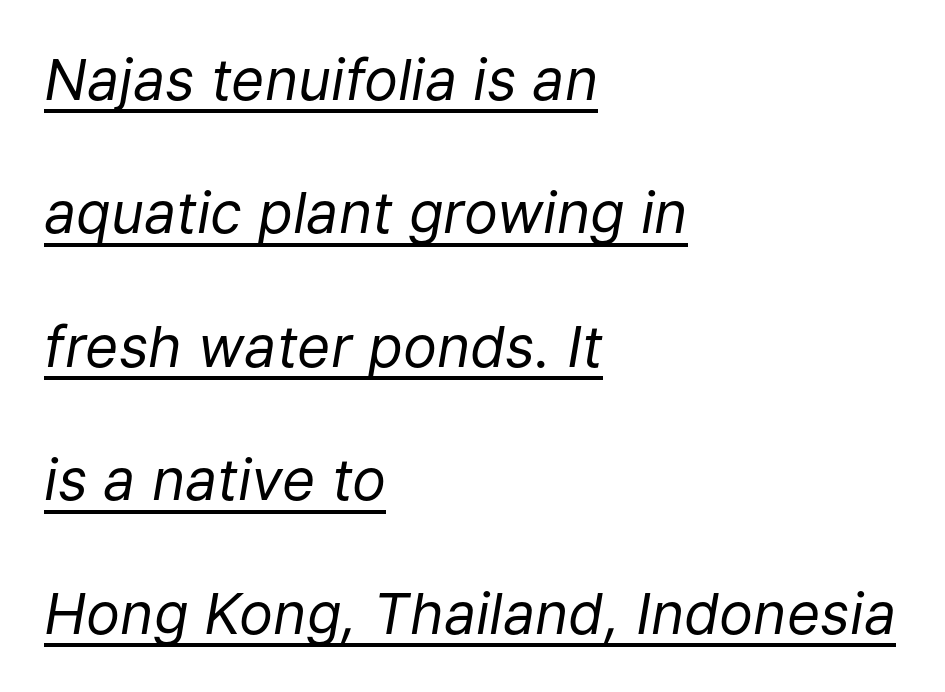
Does the lettering tilt? It does — this is italic. Airy leading. Each stroke keeps to a modest, everyday thickness or less. Alignment: flush left. Observe the ordinary spacing: letters are neighbours, not strangers.
